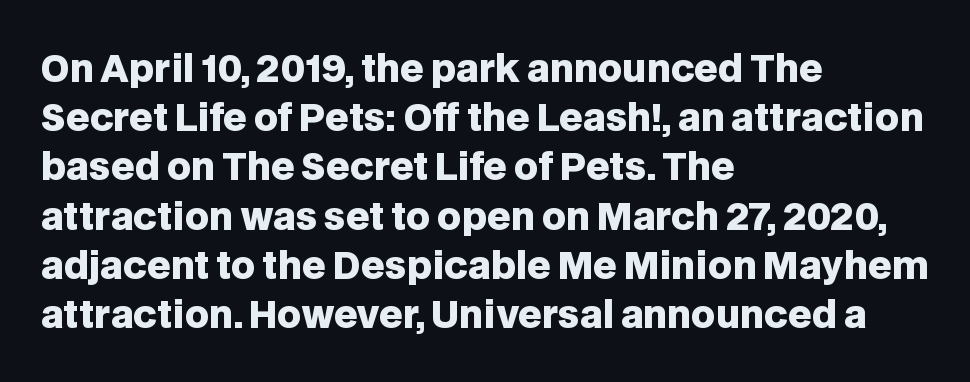
Q: Is the text bold? A: Yes.
Q: Is the text italic (slanted)? A: No, it is upright.
Q: Is the typeface a serif or a sans-serif typeface? A: Sans-serif.
Q: Is the text underlined? A: No.
Q: How is the paragraph aligned? A: Left-aligned.
Q: Is the spacing between letters normal or unusually wide? A: Normal.
Q: Is the spacing between lines tight, normal or loose? A: Normal.
Q: Width (condensed, normal, or wide)? A: Normal.
Q: Stroke contrast? A: Low.
Q: x-height? A: Large.
Q: Monospaced? A: No.
